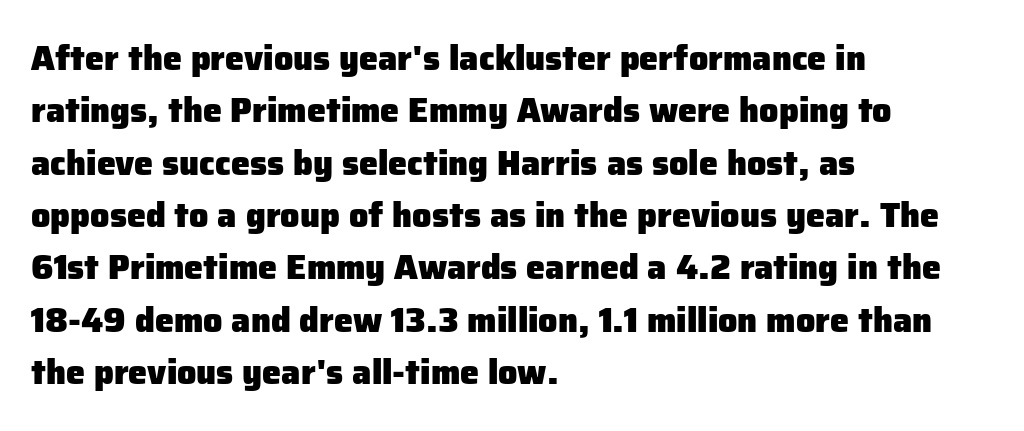
{"serif": "no", "italic": "no", "bold": "yes", "weight": "heavy", "width": "normal", "stroke_contrast": "low", "x_height": "medium", "monospaced": "no", "underline": "no", "align": "left", "line_spacing": "normal", "line_spacing_ratio": 1.54, "letter_spacing": "normal", "letter_spacing_em": 0.0, "glyph_px": 34}
